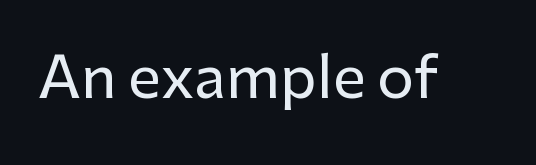
Q: Is the text italic (slanted)? A: No, it is upright.
Q: Is the typeface a serif or a sans-serif typeface? A: Sans-serif.
Q: Is the text underlined? A: No.
Q: Is the spacing between letters normal or unusually wide? A: Normal.
Q: Width (condensed, normal, or wide)? A: Normal.
Q: Stroke contrast? A: Low.
Q: x-height? A: Medium.
Q: Monospaced? A: No.
